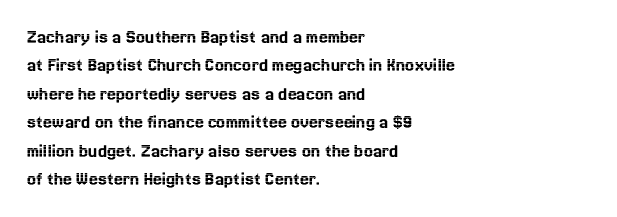
{"italic": "no", "underline": "no", "align": "left", "line_spacing": "normal", "line_spacing_ratio": 1.42, "letter_spacing": "normal", "letter_spacing_em": 0.0, "glyph_px": 20}
